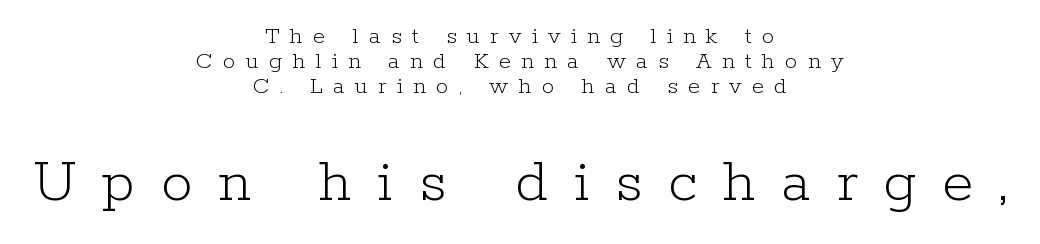
Q: Is the text bold? A: No.
Q: Is the text italic (slanted)? A: No, it is upright.
Q: Is the typeface a serif or a sans-serif typeface? A: Serif.
Q: Is the text underlined? A: No.
Q: How is the paragraph aligned? A: Centered.
Q: Is the spacing between letters normal or unusually wide? A: Unusually wide.
Q: Is the spacing between lines tight, normal or loose? A: Tight.
Q: Which block of text is set in a larger size, the first (top) or the second (bottom)? A: The second (bottom) one.
Q: Width (condensed, normal, or wide)? A: Normal.
Q: Stroke contrast? A: Low.
Q: x-height? A: Medium.
Q: Monospaced? A: No.
